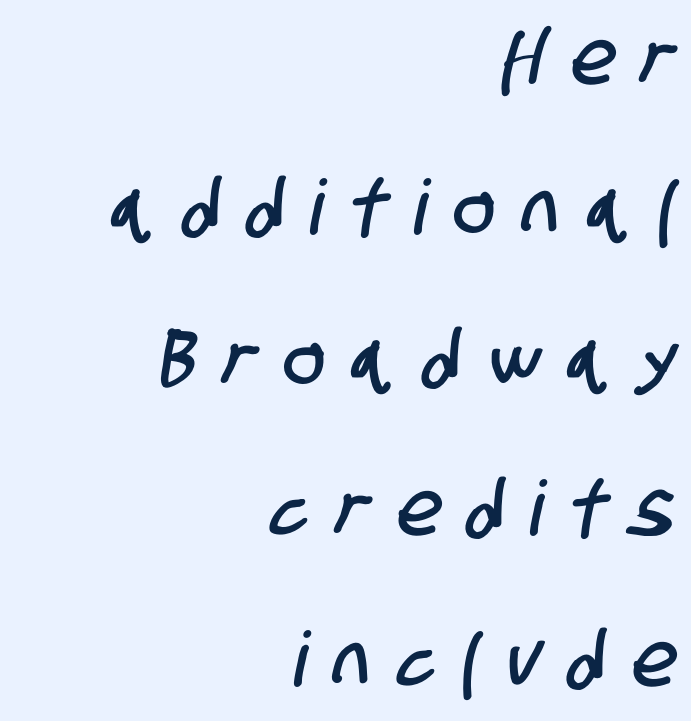
The image shows 76 px condensed sans-serif type; set right-aligned, loose line spacing (1.98x), unusually wide letter spacing (+0.38 em), not underlined; low stroke contrast and a large x-height.
